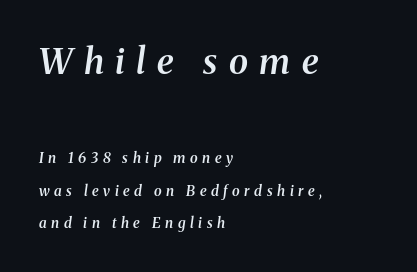
{"serif": "yes", "italic": "yes", "lean": "right", "slant_degrees": 8, "bold": "semi", "weight": "semibold", "width": "normal", "stroke_contrast": "medium", "x_height": "medium", "monospaced": "no", "underline": "no", "align": "left", "line_spacing": "loose", "line_spacing_ratio": 2.34, "letter_spacing": "wide", "letter_spacing_em": 0.33, "larger_block": "first", "size_ratio": 2.5, "glyph_px": 35}
